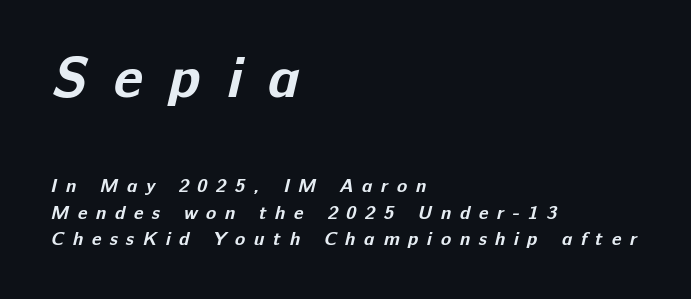
The image shows 58 px bold sans-serif type; set left-aligned, normal line spacing (1.38x), unusually wide letter spacing (+0.45 em), not underlined; the first (top) block is 3.05x larger; low stroke contrast and a medium x-height.
